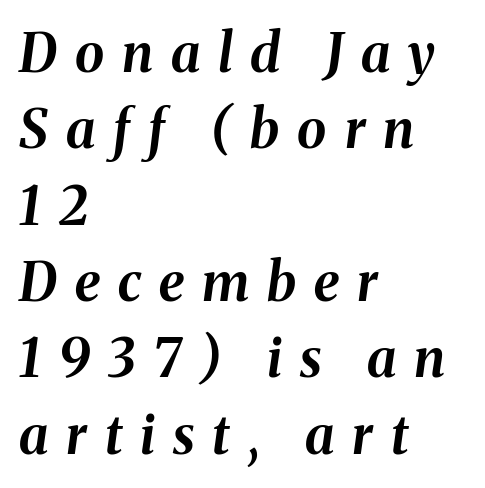
A dark, heavy texture on the line: the type is bold. This sample has the flowing, uneven cadence of proportional lettering. Here the glyphs are tracked loosely, breaking word shapes into spaced letters. Has an underline been added? It has not. Notice how descenders clear the ascenders below comfortably — that's standard leading. A typesetter would mark this as italic.
